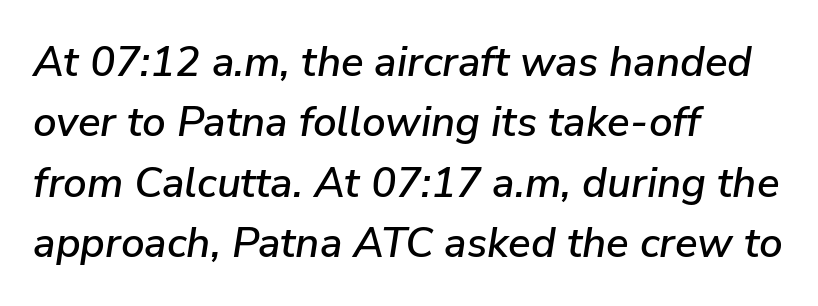
The image shows 42 px text type, italic (leaning right); set left-aligned, normal line spacing (1.44x), normal letter spacing, not underlined; low stroke contrast and a medium x-height.
